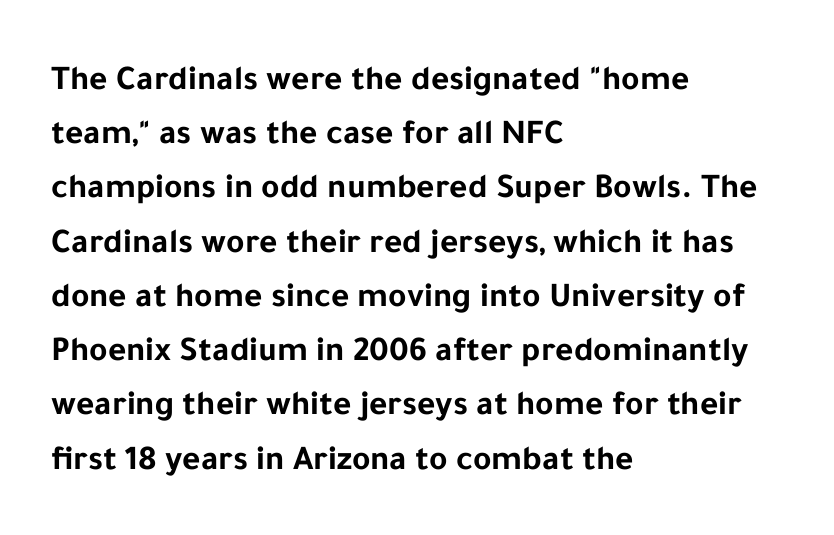
Q: Is the text bold? A: Yes.
Q: Is the text italic (slanted)? A: No, it is upright.
Q: Is the typeface a serif or a sans-serif typeface? A: Sans-serif.
Q: Is the text underlined? A: No.
Q: How is the paragraph aligned? A: Left-aligned.
Q: Is the spacing between letters normal or unusually wide? A: Normal.
Q: Is the spacing between lines tight, normal or loose? A: Normal.
Q: Width (condensed, normal, or wide)? A: Normal.
Q: Stroke contrast? A: Low.
Q: x-height? A: Medium.
Q: Monospaced? A: No.
